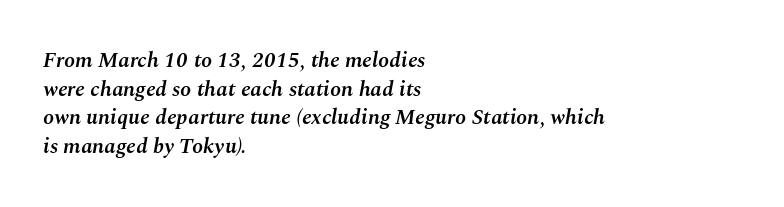
{"italic": "yes", "lean": "right", "slant_degrees": 10, "bold": "semi", "underline": "no", "align": "left", "line_spacing": "normal", "line_spacing_ratio": 1.3, "letter_spacing": "normal", "letter_spacing_em": 0.0, "glyph_px": 22}
